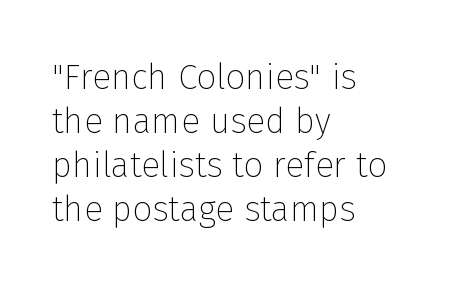
Upright lettering throughout. The gaps between neighbouring characters are ordinary and unremarkable. Nothing sits at the stroke ends, so this counts as sans-serif. Interline gaps are of average width in this sample. Bold? No — there's no thickening of the strokes.
